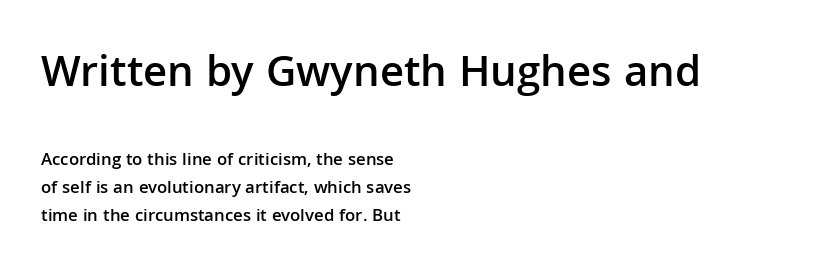
You could call the tracking neutral — neither tight nor loose. Character widths vary here, with narrow letters taking less room than wide ones. The glyphs in this specimen are sans serif. Typesetter's note: demi weight, one step under bold.
